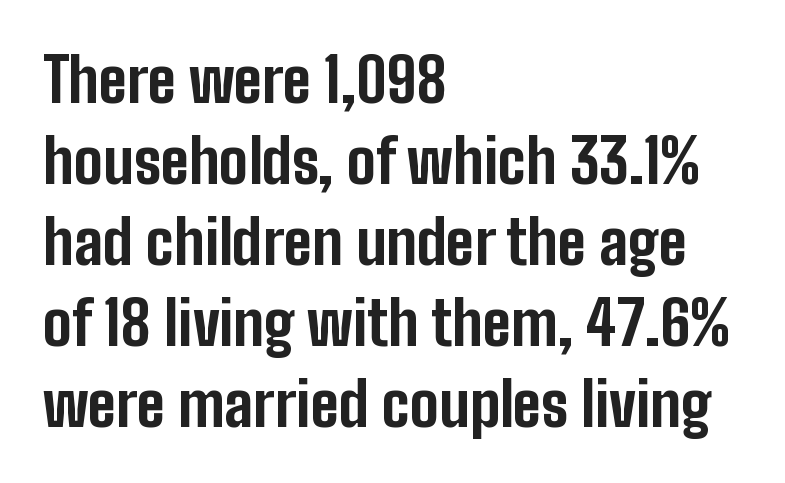
The image shows 60 px bold, condensed sans-serif type, upright; set left-aligned, normal line spacing (1.35x), normal letter spacing, not underlined; low stroke contrast and a medium x-height.
